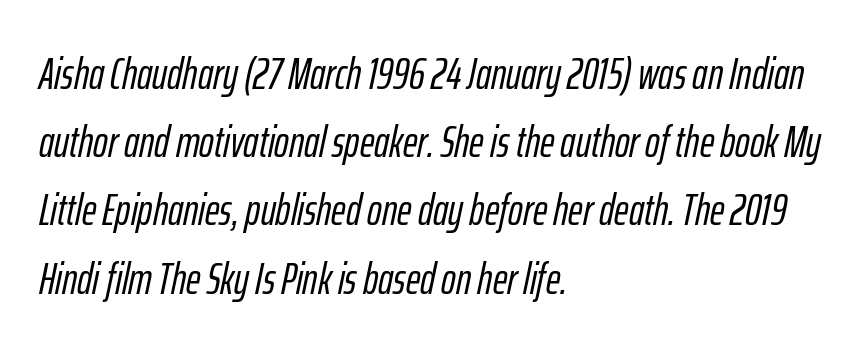
The tracking reads as untouched default to a designer's eye. Spacing verdict: proportional, widths tailored to each character. The space beneath each line is pristine and unruled. Line starts are locked; line ends wander. Emphasis-style slanted type is in use.
